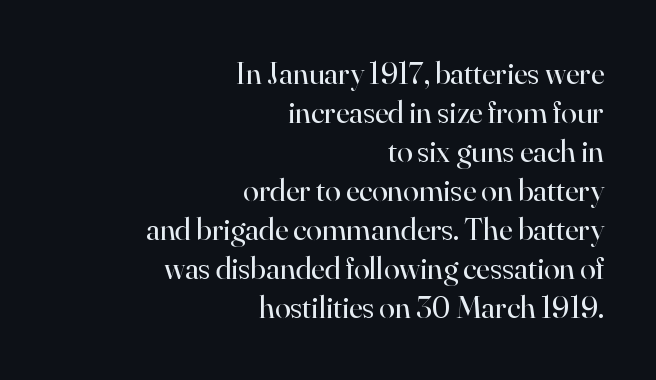
Q: Is the text bold? A: No.
Q: Is the text italic (slanted)? A: No, it is upright.
Q: Is the typeface a serif or a sans-serif typeface? A: Serif.
Q: Is the text underlined? A: No.
Q: How is the paragraph aligned? A: Right-aligned.
Q: Is the spacing between letters normal or unusually wide? A: Normal.
Q: Width (condensed, normal, or wide)? A: Normal.
Q: Stroke contrast? A: High.
Q: x-height? A: Small.
Q: Monospaced? A: No.
